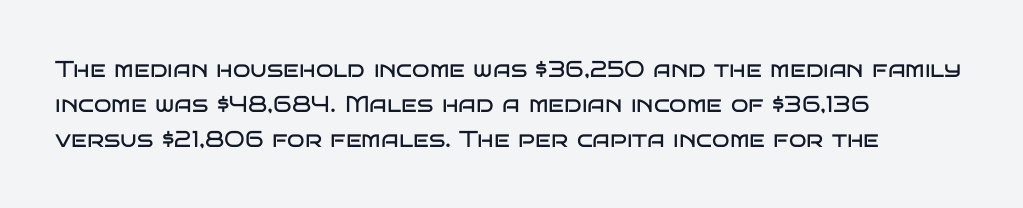
The image shows 23 px text type, upright; set left-aligned, normal line spacing (1.52x), normal letter spacing, not underlined.
